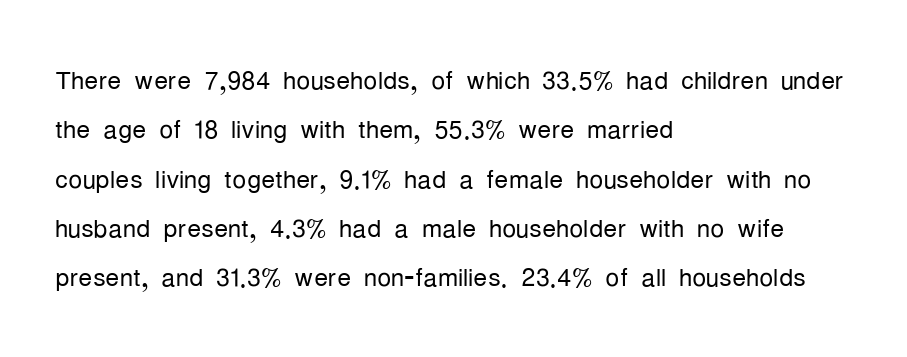
{"serif": "no", "italic": "no", "bold": "no", "weight": "light", "width": "condensed", "stroke_contrast": "low", "x_height": "medium", "monospaced": "no", "underline": "no", "align": "left", "line_spacing": "normal", "line_spacing_ratio": 1.41, "letter_spacing": "normal", "letter_spacing_em": 0.0, "glyph_px": 35}
